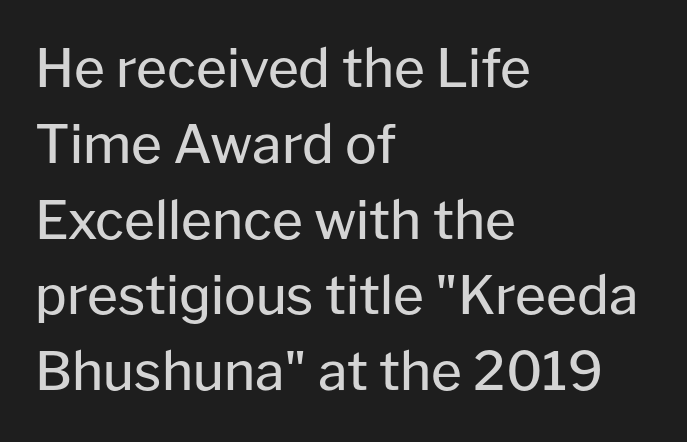
The image shows 53 px regular-weight sans-serif type, upright; set left-aligned, normal line spacing (1.43x), normal letter spacing, not underlined; low stroke contrast and a medium x-height.
